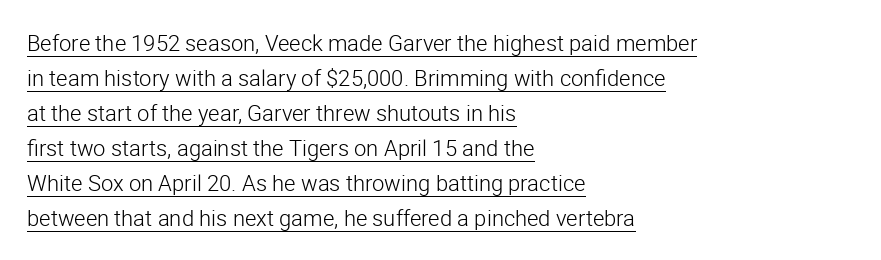
Q: Is the text bold? A: No.
Q: Is the text italic (slanted)? A: No, it is upright.
Q: Is the text underlined? A: Yes.
Q: How is the paragraph aligned? A: Left-aligned.
Q: Is the spacing between letters normal or unusually wide? A: Normal.
Q: Is the spacing between lines tight, normal or loose? A: Normal.
